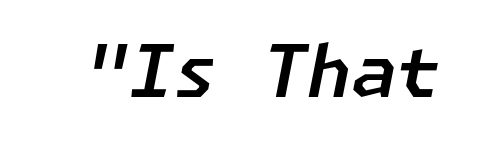
Q: Is the text italic (slanted)? A: Yes, it leans right by about 11 degrees.
Q: Is the text underlined? A: No.
Q: Is the spacing between letters normal or unusually wide? A: Normal.
Q: Width (condensed, normal, or wide)? A: Normal.
Q: Stroke contrast? A: Low.
Q: x-height? A: Medium.
